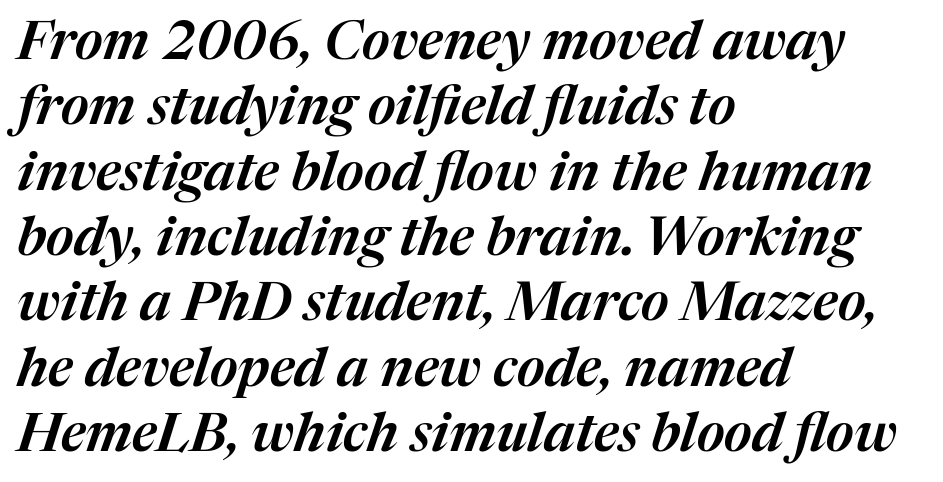
Q: Is the text italic (slanted)? A: Yes, it leans right by about 17 degrees.
Q: Is the text underlined? A: No.
Q: How is the paragraph aligned? A: Left-aligned.
Q: Is the spacing between letters normal or unusually wide? A: Normal.
Q: Width (condensed, normal, or wide)? A: Normal.
Q: Stroke contrast? A: Medium.
Q: x-height? A: Medium.
Q: Monospaced? A: No.
